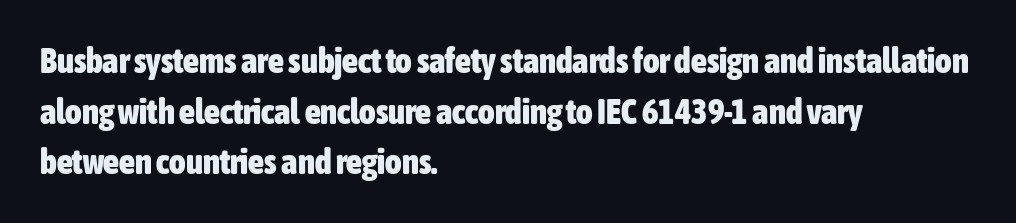
{"serif": "no", "italic": "no", "bold": "yes", "weight": "heavy", "width": "condensed", "stroke_contrast": "low", "x_height": "medium", "monospaced": "no", "underline": "no", "align": "left", "line_spacing": "normal", "line_spacing_ratio": 1.45, "letter_spacing": "normal", "letter_spacing_em": 0.0, "glyph_px": 35}
